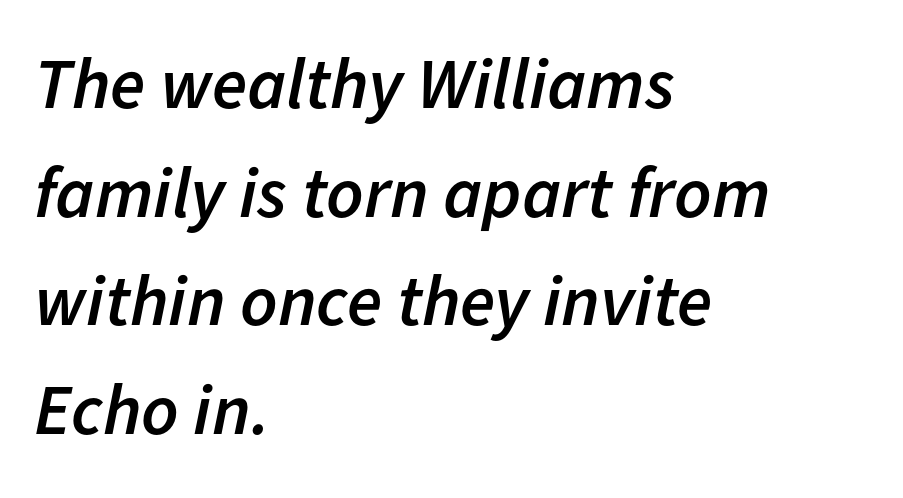
Q: Is the text bold? A: Semi-bold.
Q: Is the text italic (slanted)? A: Yes, it leans right by about 11 degrees.
Q: Is the text underlined? A: No.
Q: How is the paragraph aligned? A: Left-aligned.
Q: Is the spacing between letters normal or unusually wide? A: Normal.
Q: Is the spacing between lines tight, normal or loose? A: Normal.
Q: Width (condensed, normal, or wide)? A: Normal.
Q: Stroke contrast? A: Low.
Q: x-height? A: Medium.
Q: Monospaced? A: No.
